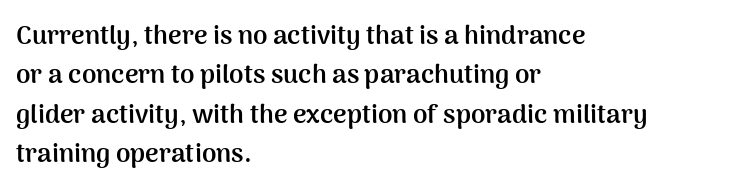
{"italic": "no", "bold": "yes", "underline": "no", "align": "left", "line_spacing": "normal", "line_spacing_ratio": 1.51, "letter_spacing": "normal", "letter_spacing_em": 0.0, "glyph_px": 26}
